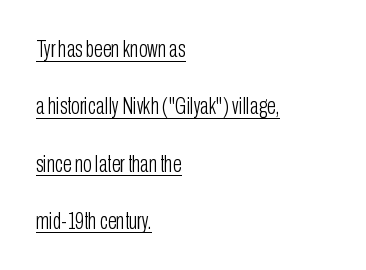
The type is set solid horizontally, with unmodified tracking. Leading is clearly above the norm, producing a sparse column. A continuous stroke trails under the words, as in a hyperlink. Heft: none added — not bold.
